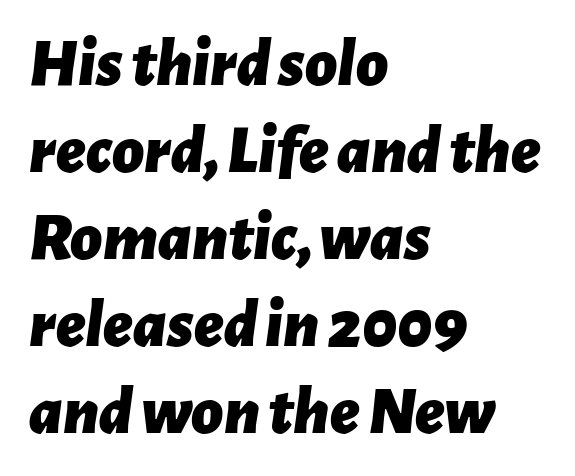
Rows of type keep a routine distance in the vertical direction. Quick note: italic. Line starts are locked; line ends wander. The rendering uses natural spacing where letterforms have individual widths. Each row of text sits above clean, open space. Look at the tracking — it's just the regular setting, nothing added.
